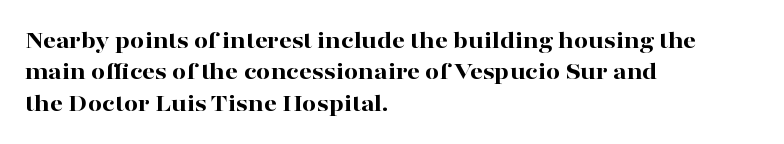
The image shows 25 px bold type, upright; set left-aligned, normal line spacing (1.26x), normal letter spacing, not underlined.
